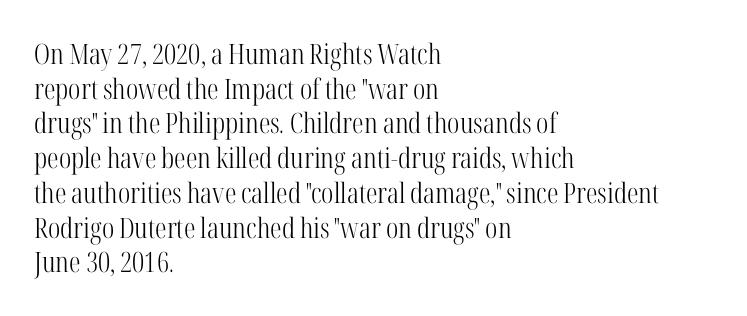
{"serif": "yes", "italic": "no", "bold": "no", "weight": "light", "width": "condensed", "stroke_contrast": "high", "x_height": "medium", "monospaced": "no", "underline": "no", "align": "left", "line_spacing_ratio": 1.24, "letter_spacing": "normal", "letter_spacing_em": 0.0, "glyph_px": 28}
